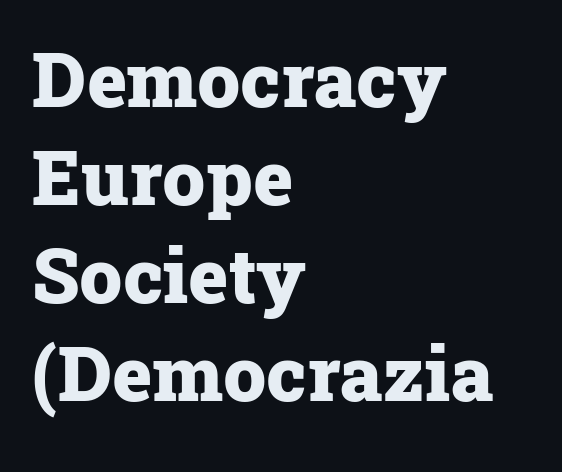
The face used here is rendered with its standard letterfit. Beneath every word, the page is bare. A student would call this left alignment; a typographer would say flush left, rag right. Unlike a clean sans, this face finishes its strokes with serifs. Style check: upright.
